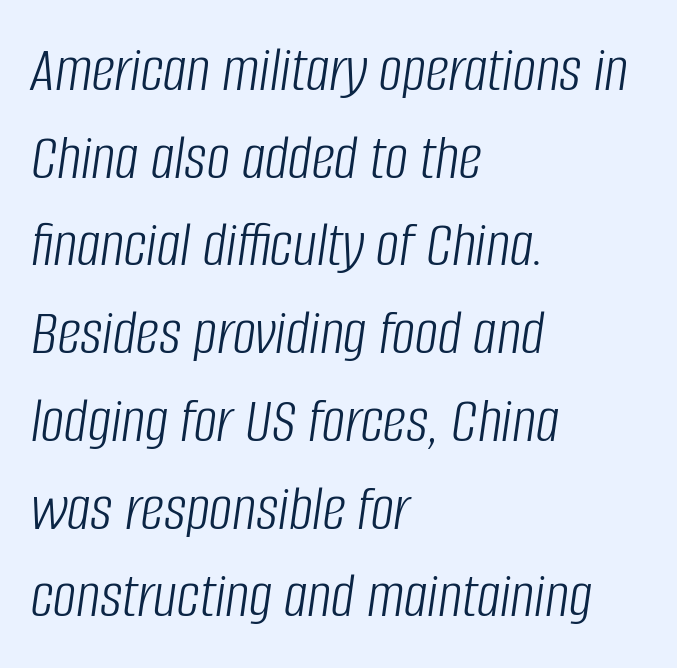
{"italic": "yes", "lean": "right", "slant_degrees": 8, "bold": "no", "weight": "light", "width": "condensed", "stroke_contrast": "low", "x_height": "large", "monospaced": "no", "underline": "no", "align": "left", "line_spacing": "normal", "line_spacing_ratio": 1.35, "letter_spacing": "normal", "letter_spacing_em": 0.0, "glyph_px": 65}
